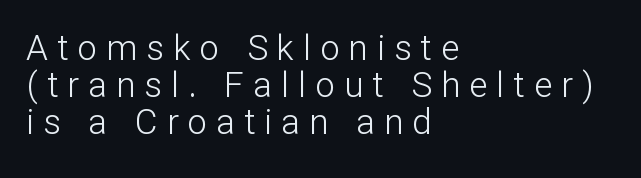
The text was rendered using a sans face with plain stroke endings. The passage is arranged the way most books set body copy — flush left. Rows of type sit shoulder to shoulder in the vertical direction. Bare-footed words on every line. The letters stand straight up with perfectly vertical stems. There is plenty of visible air inserted between adjacent glyphs.
